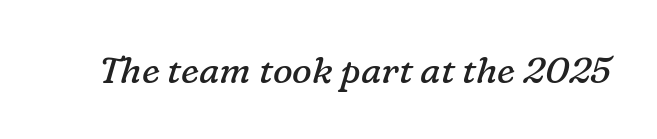
The image shows 37 px regular-weight serif type, italic (leaning right); set normal letter spacing, not underlined; low stroke contrast and a medium x-height.
